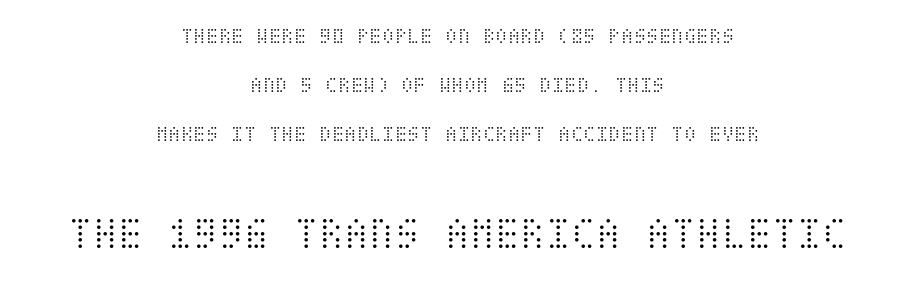
The image shows 46 px light, condensed type, upright; set centered, loose line spacing (2.13x), normal letter spacing, not underlined; the second (bottom) block is 2.0x larger; medium stroke contrast and a large x-height.
